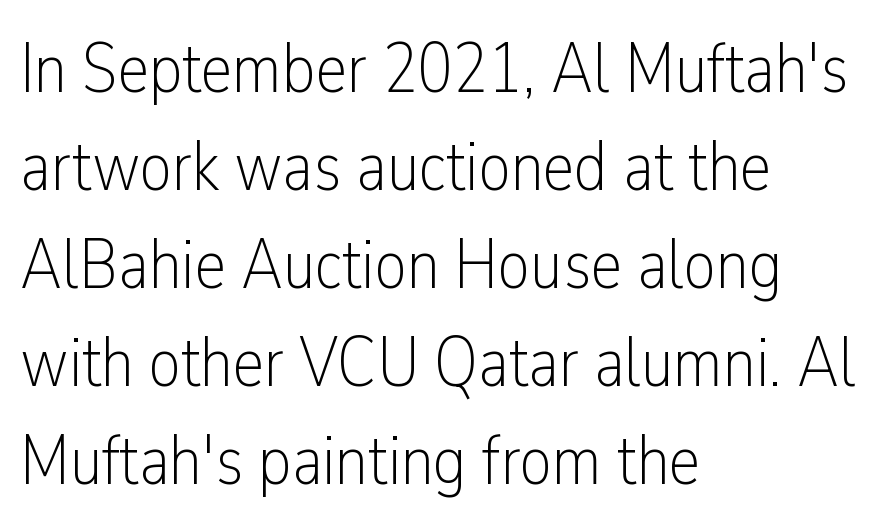
Q: Is the text bold? A: No.
Q: Is the text italic (slanted)? A: No, it is upright.
Q: Is the typeface a serif or a sans-serif typeface? A: Sans-serif.
Q: Is the text underlined? A: No.
Q: How is the paragraph aligned? A: Left-aligned.
Q: Is the spacing between letters normal or unusually wide? A: Normal.
Q: Is the spacing between lines tight, normal or loose? A: Normal.
Q: Width (condensed, normal, or wide)? A: Condensed.
Q: Stroke contrast? A: Low.
Q: x-height? A: Medium.
Q: Monospaced? A: No.
